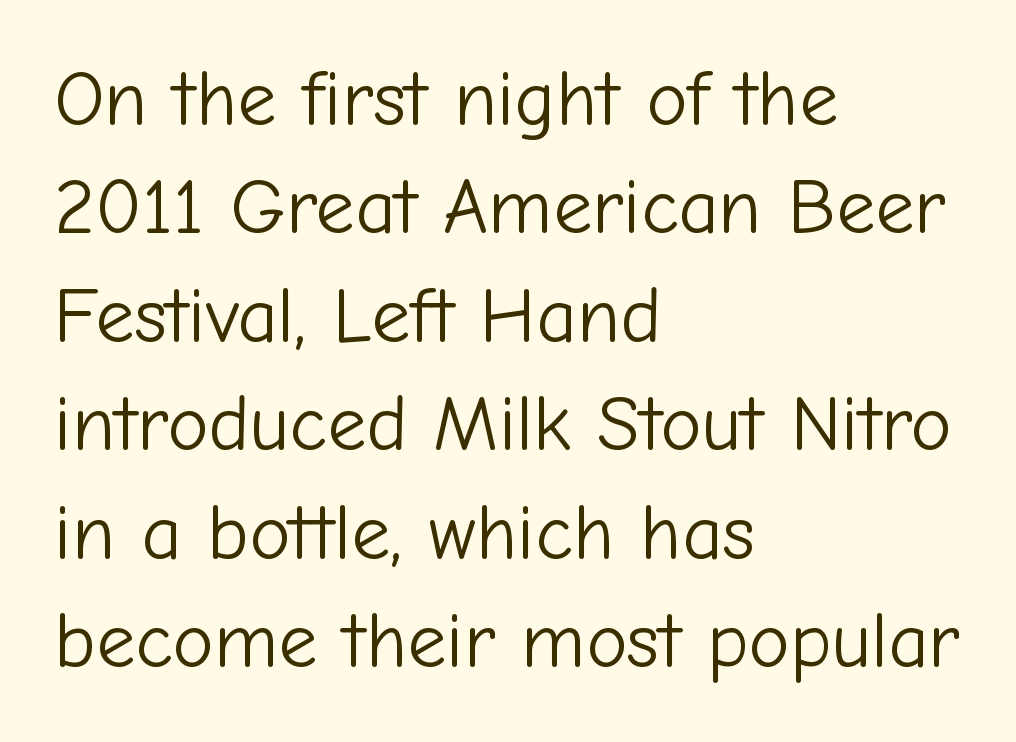
{"serif": "no", "italic": "no", "bold": "no", "weight": "light", "width": "normal", "stroke_contrast": "low", "x_height": "medium", "monospaced": "no", "underline": "no", "align": "left", "line_spacing": "normal", "line_spacing_ratio": 1.39, "letter_spacing": "normal", "letter_spacing_em": 0.0, "glyph_px": 78}
